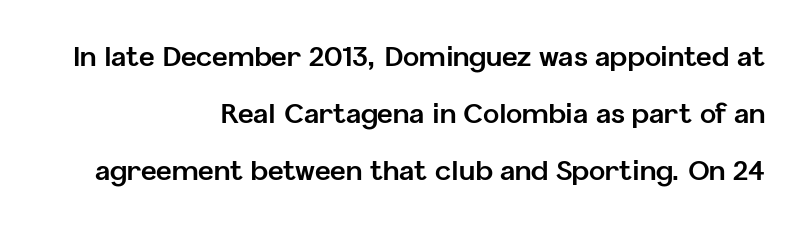
The image shows 27 px bold type, upright; set right-aligned, loose line spacing (2.12x), normal letter spacing, not underlined.
